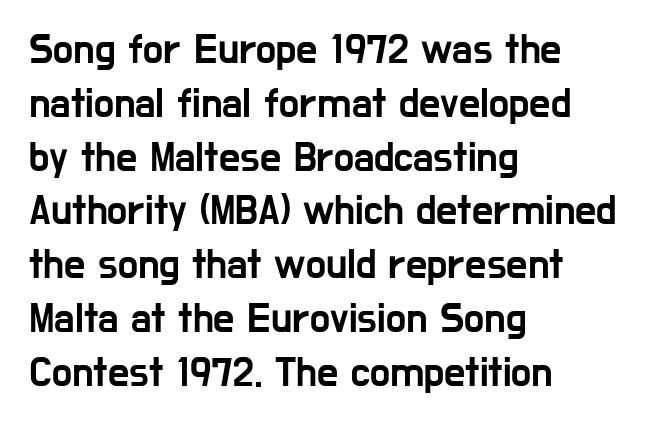
Q: Is the text italic (slanted)? A: No, it is upright.
Q: Is the typeface a serif or a sans-serif typeface? A: Sans-serif.
Q: Is the text underlined? A: No.
Q: How is the paragraph aligned? A: Left-aligned.
Q: Is the spacing between letters normal or unusually wide? A: Normal.
Q: Is the spacing between lines tight, normal or loose? A: Normal.
Q: Width (condensed, normal, or wide)? A: Condensed.
Q: Stroke contrast? A: Low.
Q: x-height? A: Medium.
Q: Monospaced? A: No.
